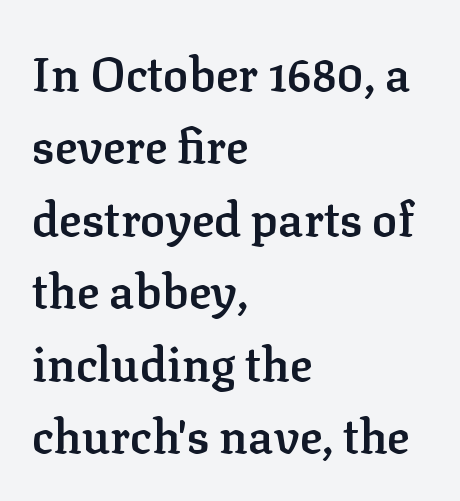
{"serif": "yes", "italic": "no", "bold": "semi", "weight": "semibold", "width": "normal", "stroke_contrast": "low", "x_height": "medium", "monospaced": "no", "underline": "no", "align": "left", "line_spacing": "normal", "line_spacing_ratio": 1.54, "letter_spacing": "normal", "letter_spacing_em": 0.0, "glyph_px": 47}
